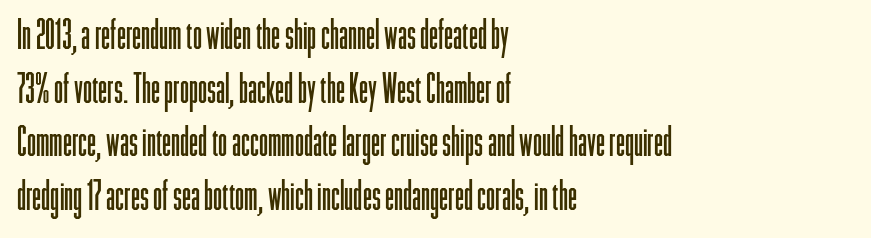
Leading: standard. Lines of text with bare space underneath. Compared with typical body copy, the letter spacing here is the same. Posture: straight, roman, zero tilt.
